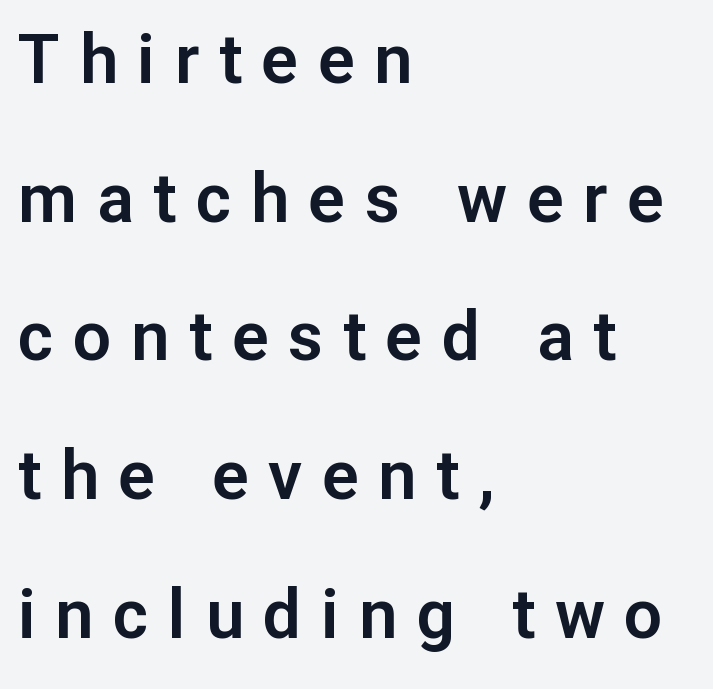
Here the designer chose a conventional face with non-uniform glyph widths. Nobody drew a line under any word here. The block of text is sparse from top to bottom, with ample space between rows. Letterform terminals end flat and unadorned throughout the passage. These lines are set flush left with a ragged right edge.
